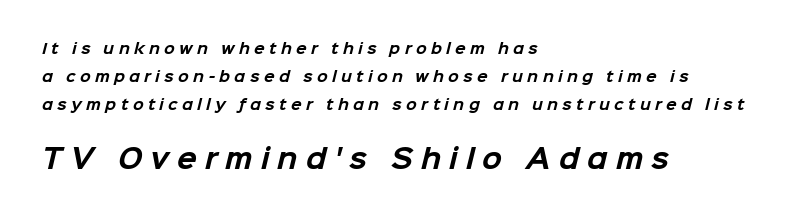
Q: Is the text bold? A: Yes.
Q: Is the text underlined? A: No.
Q: How is the paragraph aligned? A: Left-aligned.
Q: Is the spacing between letters normal or unusually wide? A: Unusually wide.
Q: Is the spacing between lines tight, normal or loose? A: Loose.
Q: Which block of text is set in a larger size, the first (top) or the second (bottom)? A: The second (bottom) one.
